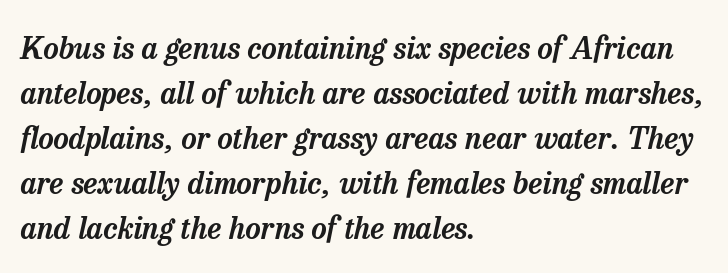
A typesetter would call this proportional, since set widths differ per character. The paragraph has a hard left edge and a soft right edge. Glance below the letters and you will spot only blank space. You can tell from the footed stems that serif type was used. The letterforms sit shoulder to shoulder at normal distance. A typesetter would call this leading conventional body-copy spacing.
